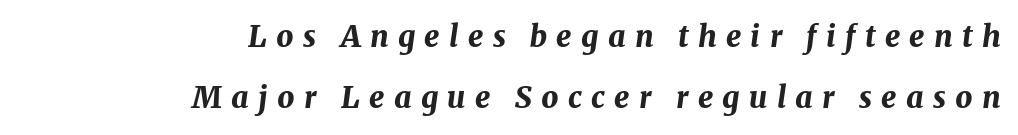
{"italic": "yes", "lean": "right", "slant_degrees": 8, "bold": "yes", "weight": "bold", "width": "normal", "stroke_contrast": "medium", "x_height": "medium", "monospaced": "no", "underline": "no", "align": "right", "line_spacing": "loose", "line_spacing_ratio": 2.05, "letter_spacing": "wide", "letter_spacing_em": 0.31, "glyph_px": 30}
